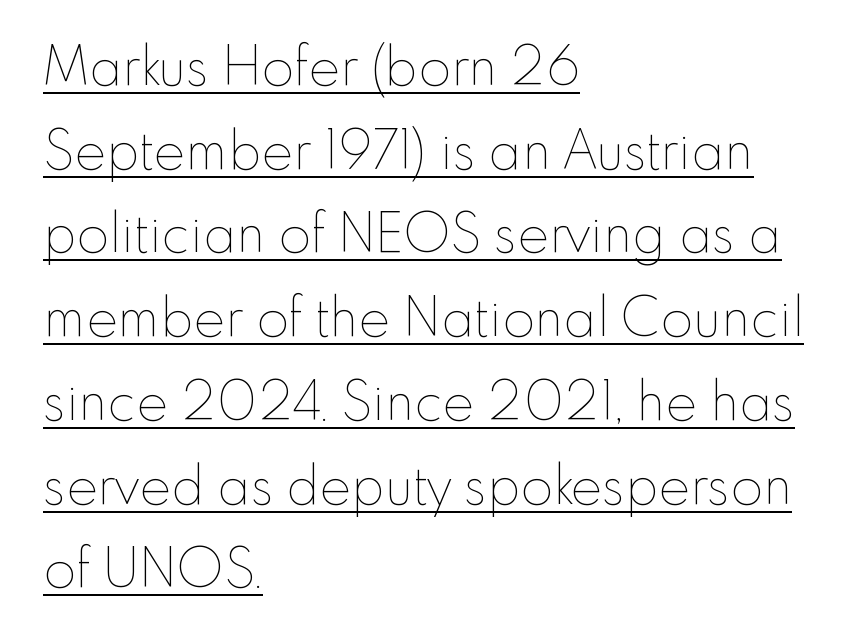
The image shows 53 px thin type, upright; set left-aligned, normal line spacing (1.58x), normal letter spacing, underlined; low stroke contrast and a small x-height.
